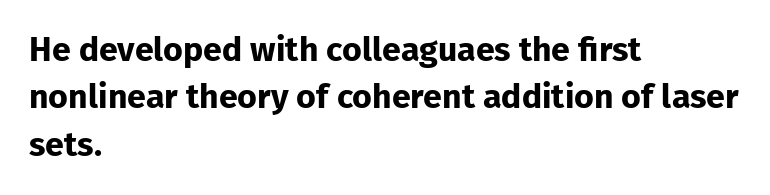
The lines are quadded left. Lines of text with bare space underneath. This rendering leaves character spacing at its baseline value. Ordinary non-slanted type is in use. I'd call this a sans setting — the letters go barefoot.
